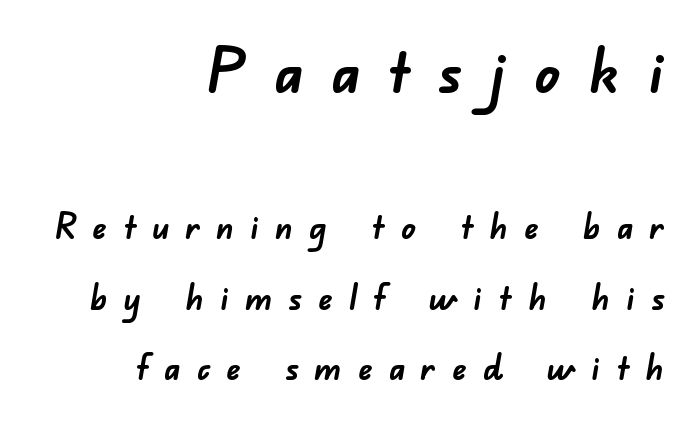
Q: Is the text bold? A: Yes.
Q: Is the typeface a serif or a sans-serif typeface? A: Sans-serif.
Q: Is the text underlined? A: No.
Q: How is the paragraph aligned? A: Right-aligned.
Q: Is the spacing between letters normal or unusually wide? A: Unusually wide.
Q: Is the spacing between lines tight, normal or loose? A: Loose.
Q: Which block of text is set in a larger size, the first (top) or the second (bottom)? A: The first (top) one.
Q: Width (condensed, normal, or wide)? A: Normal.
Q: Stroke contrast? A: Low.
Q: x-height? A: Small.
Q: Monospaced? A: No.
